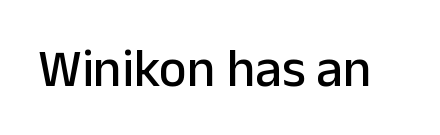
This is the regular roman posture of the typeface. The area under the type is left untouched. The passage shown has conventional tracking throughout. The text was rendered using a sans face with plain stroke endings. Spacing verdict: proportional, widths tailored to each character.
